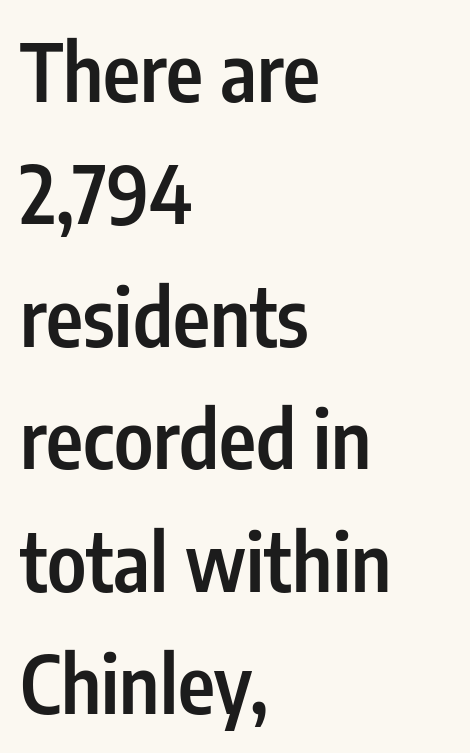
Look at the stroke-to-counter ratio: somewhat heavy, a semibold. Think of a printed novel: that variable character pitch is what you see here. All the whitespace from short lines collects on the right. The space beneath each line is pristine and unruled.
